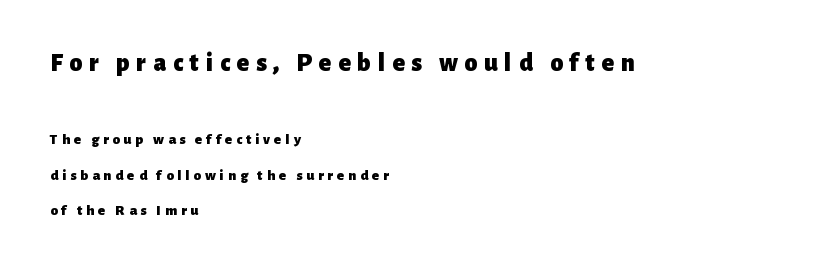
Q: Is the text bold? A: Yes.
Q: Is the text italic (slanted)? A: No, it is upright.
Q: Is the text underlined? A: No.
Q: How is the paragraph aligned? A: Left-aligned.
Q: Is the spacing between letters normal or unusually wide? A: Unusually wide.
Q: Is the spacing between lines tight, normal or loose? A: Loose.
Q: Which block of text is set in a larger size, the first (top) or the second (bottom)? A: The first (top) one.
